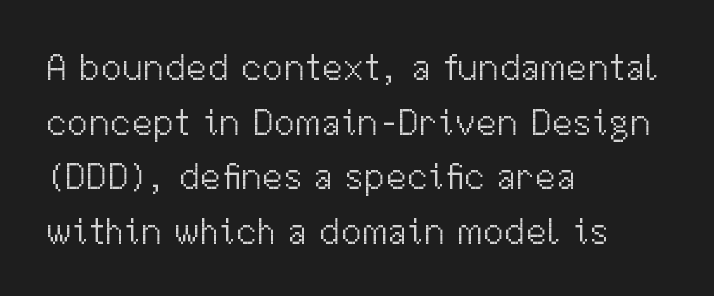
The image shows 38 px light sans-serif type, upright; set left-aligned, normal line spacing (1.44x), normal letter spacing, not underlined; medium stroke contrast and a medium x-height.
